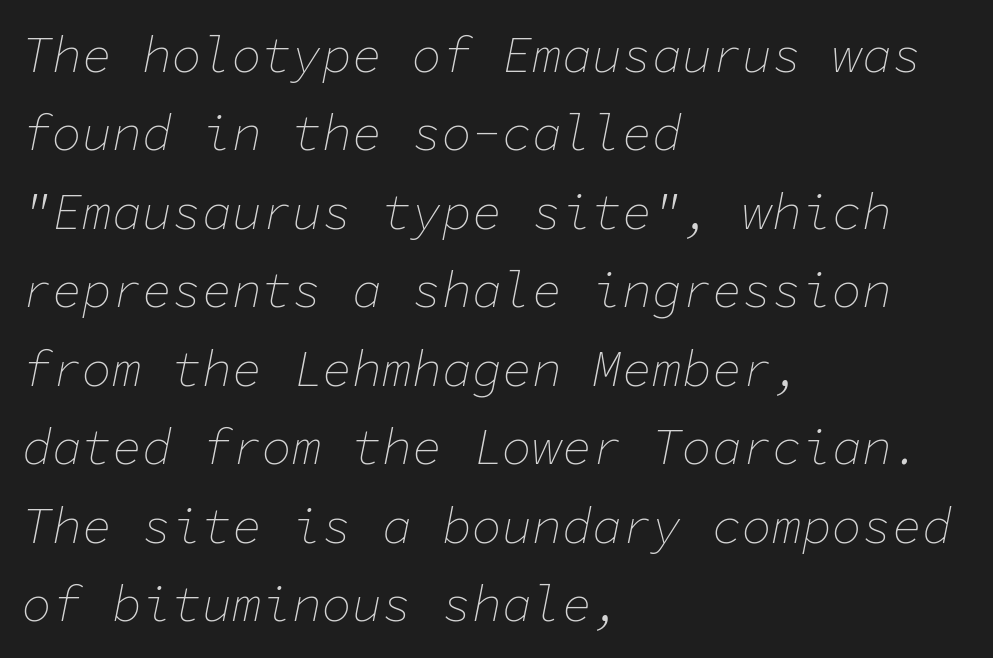
The image shows 50 px thin type, italic (leaning right), monospaced; set left-aligned, normal line spacing (1.57x), normal letter spacing, not underlined; low stroke contrast and a medium x-height.
